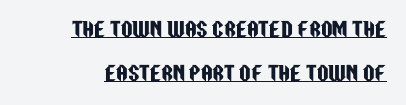
Vertically, the passage feels expansive, rows floating well apart. Letter spacing: default. Like a heading marked for emphasis, these lines bear an underscore. The letters stand straight up with perfectly vertical stems.
